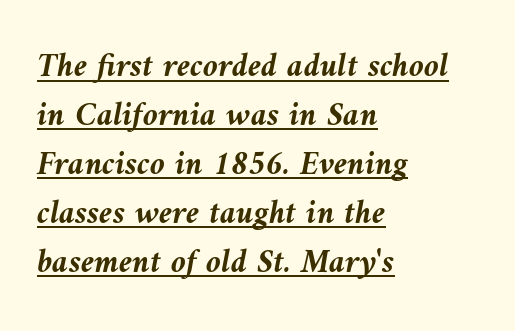
{"italic": "yes", "lean": "left", "slant_degrees": 9, "bold": "yes", "weight": "semibold", "width": "normal", "stroke_contrast": "medium", "x_height": "medium", "monospaced": "no", "underline": "yes", "align": "left", "line_spacing": "normal", "line_spacing_ratio": 1.44, "letter_spacing": "normal", "letter_spacing_em": 0.0, "glyph_px": 34}
